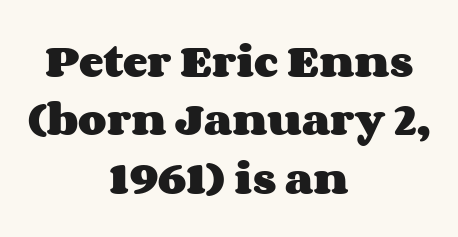
{"italic": "no", "bold": "yes", "weight": "heavy", "width": "wide", "stroke_contrast": "medium", "x_height": "large", "monospaced": "no", "underline": "no", "align": "center", "line_spacing": "normal", "line_spacing_ratio": 1.58, "letter_spacing": "normal", "letter_spacing_em": 0.0, "glyph_px": 37}
